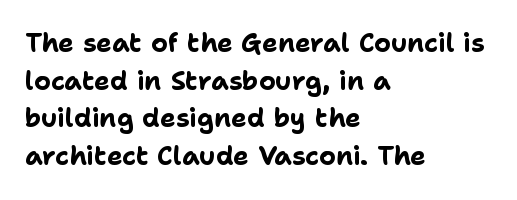
On the weight axis this lands at bold, roughly 700. Words float on clear page, feet unadorned. Interline gaps are of average width in this sample. The rendering keeps characters at their native spacing. In terms of posture, this sample is upright.
